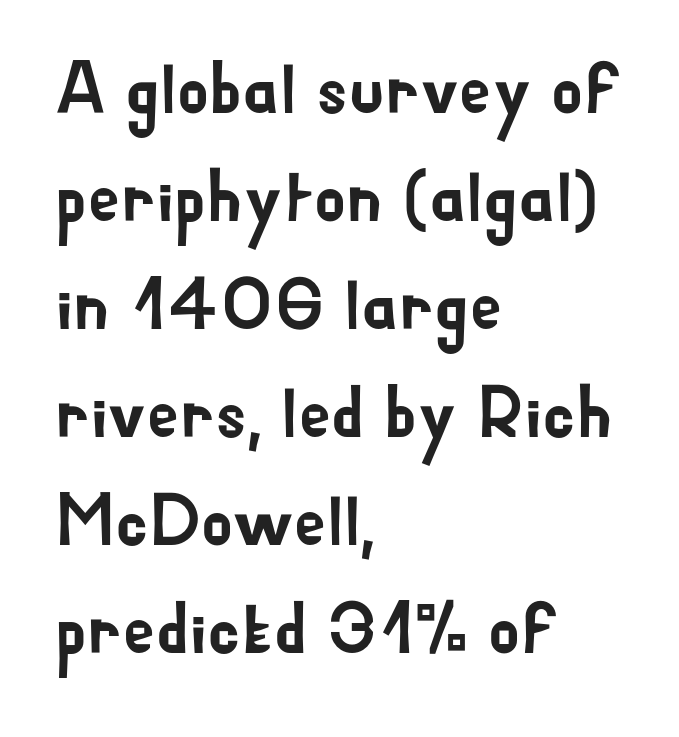
Q: Is the text italic (slanted)? A: No, it is upright.
Q: Is the typeface a serif or a sans-serif typeface? A: Sans-serif.
Q: Is the text underlined? A: No.
Q: How is the paragraph aligned? A: Left-aligned.
Q: Is the spacing between letters normal or unusually wide? A: Normal.
Q: Is the spacing between lines tight, normal or loose? A: Normal.
Q: Width (condensed, normal, or wide)? A: Normal.
Q: Stroke contrast? A: Low.
Q: x-height? A: Small.
Q: Monospaced? A: No.
